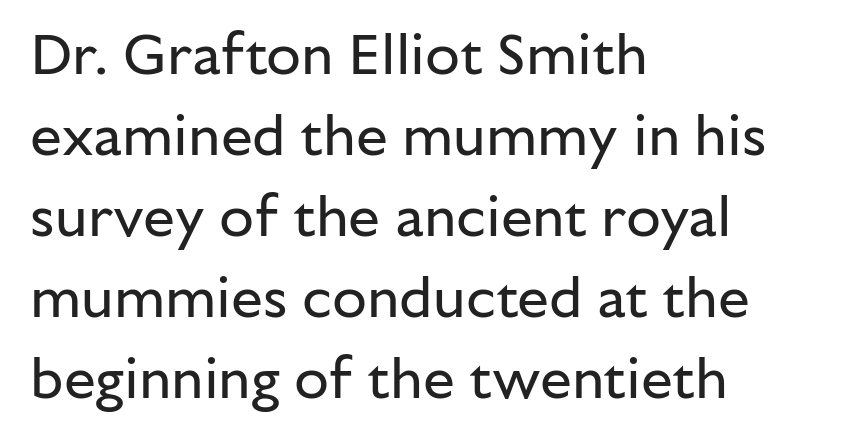
The image shows 57 px regular-weight sans-serif type, upright; set left-aligned, normal line spacing (1.42x), normal letter spacing, not underlined; low stroke contrast and a medium x-height.
